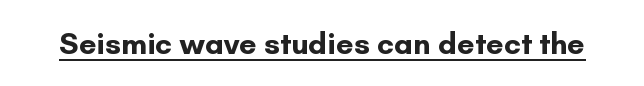
{"serif": "no", "italic": "no", "bold": "yes", "weight": "bold", "width": "normal", "stroke_contrast": "low", "x_height": "small", "monospaced": "no", "underline": "yes", "letter_spacing": "normal", "letter_spacing_em": 0.0, "glyph_px": 31}
